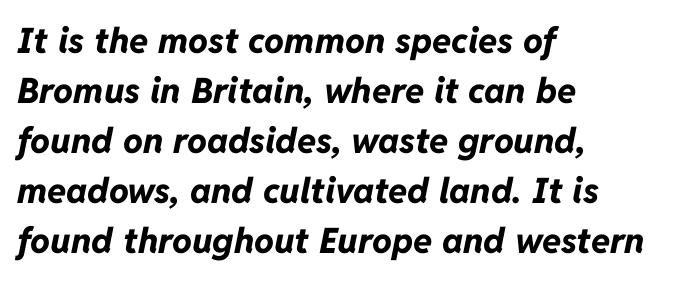
Q: Is the text bold? A: Yes.
Q: Is the text italic (slanted)? A: Yes, it leans right by about 11 degrees.
Q: Is the text underlined? A: No.
Q: How is the paragraph aligned? A: Left-aligned.
Q: Is the spacing between letters normal or unusually wide? A: Normal.
Q: Is the spacing between lines tight, normal or loose? A: Normal.
Q: Width (condensed, normal, or wide)? A: Normal.
Q: Stroke contrast? A: Low.
Q: x-height? A: Medium.
Q: Monospaced? A: No.
